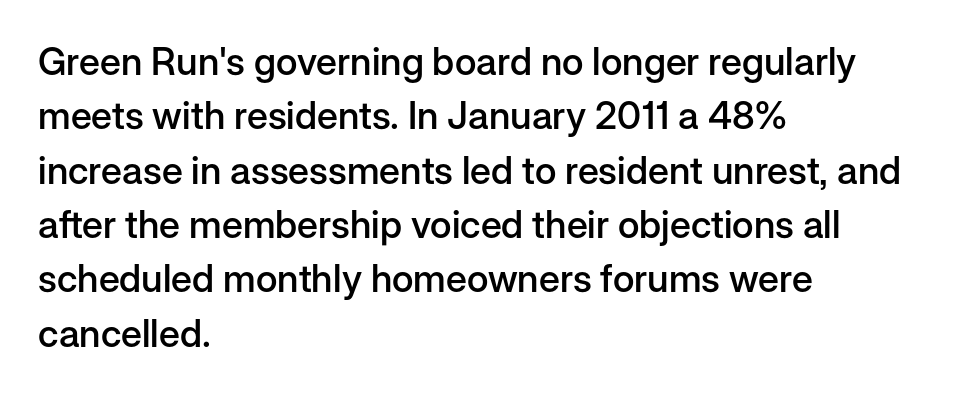
To sum up the face: it is a sans, with no serifs. Horizontal bands of white between lines are of average thickness. The font is running at a semibold setting, under full bold. No word sits above an underline. The typesetter chose a ragged-right arrangement here.
